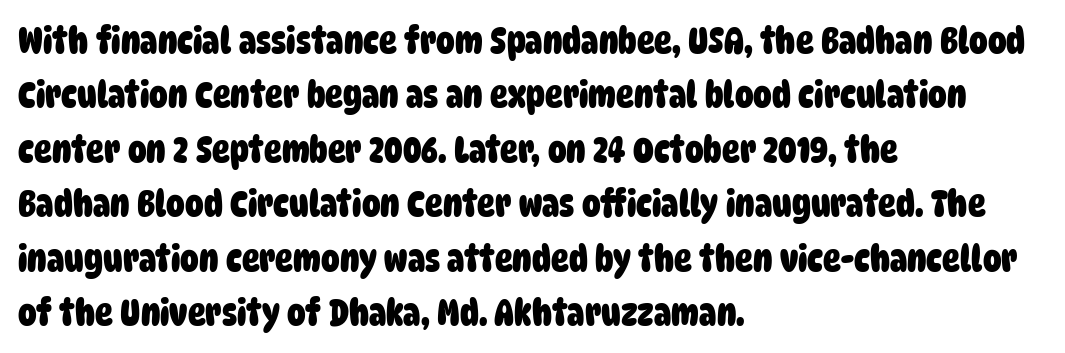
This sample has the flowing, uneven cadence of proportional lettering. Every letter is thick-stroked: bold, no question. The lines sit at an ordinary, default distance from one another. The string is rendered with underlining switched off.
